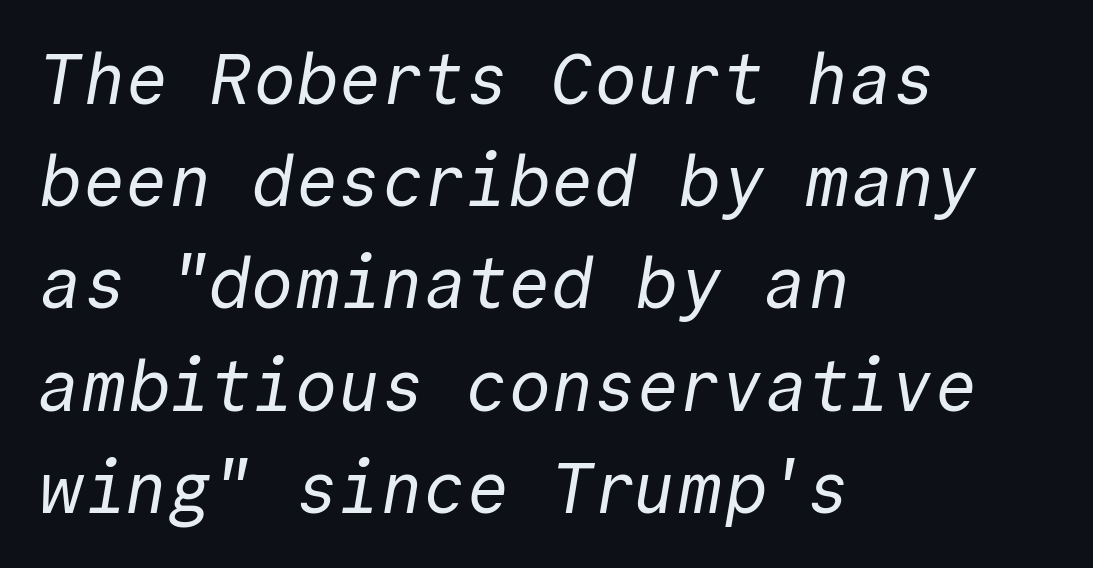
{"serif": "no", "bold": "no", "weight": "regular", "width": "normal", "x_height": "medium", "monospaced": "yes", "underline": "no", "align": "left", "line_spacing": "normal", "line_spacing_ratio": 1.44, "letter_spacing": "normal", "letter_spacing_em": 0.0, "glyph_px": 71}
